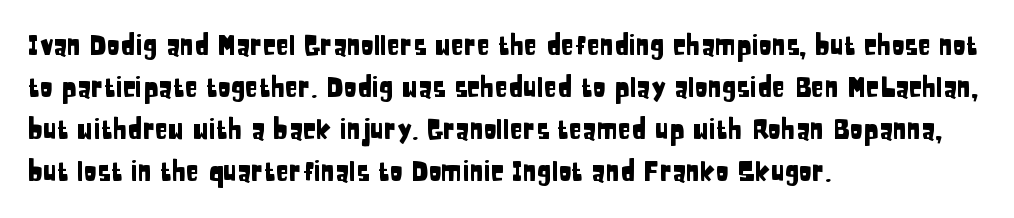
{"italic": "no", "underline": "no", "align": "left", "line_spacing": "normal", "line_spacing_ratio": 1.56, "letter_spacing": "normal", "letter_spacing_em": 0.0, "glyph_px": 27}
